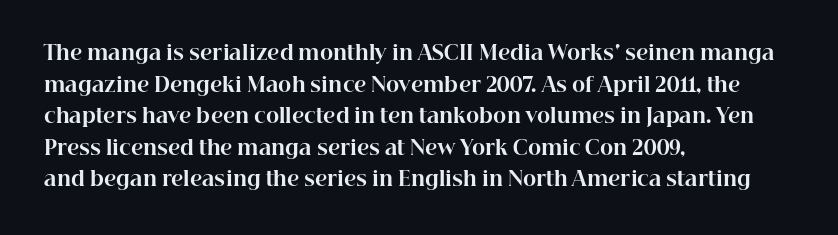
{"italic": "no", "bold": "yes", "underline": "no", "align": "left", "line_spacing": "normal", "line_spacing_ratio": 1.58, "letter_spacing": "normal", "letter_spacing_em": 0.0, "glyph_px": 20}
